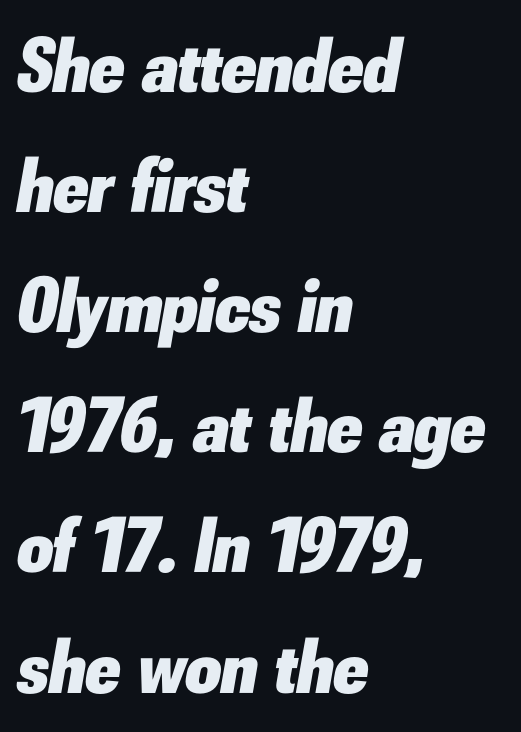
{"italic": "yes", "lean": "right", "slant_degrees": 10, "bold": "yes", "weight": "heavy", "width": "normal", "stroke_contrast": "low", "x_height": "small", "monospaced": "no", "underline": "no", "align": "left", "line_spacing": "normal", "line_spacing_ratio": 1.54, "letter_spacing": "normal", "letter_spacing_em": 0.0, "glyph_px": 78}
